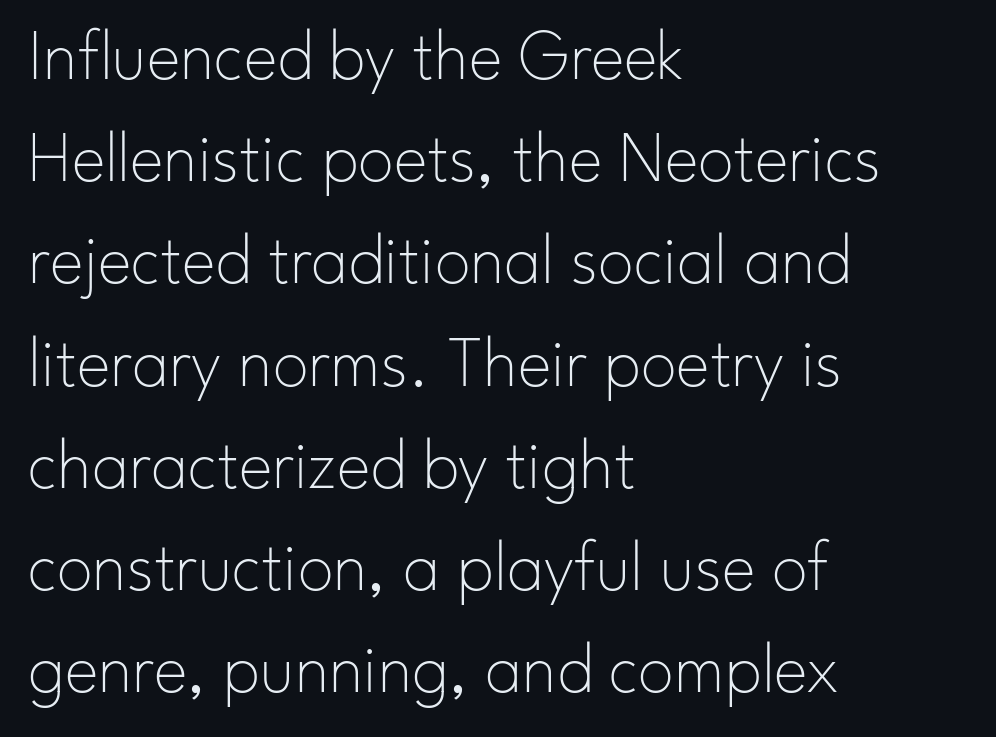
The image shows 72 px thin sans-serif type, upright; set left-aligned, normal line spacing (1.42x), normal letter spacing, not underlined; low stroke contrast and a small x-height.
